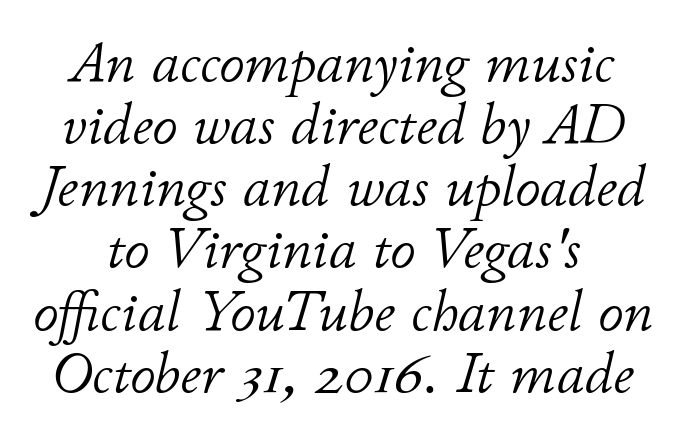
{"italic": "yes", "lean": "right", "slant_degrees": 11, "bold": "no", "weight": "light", "width": "normal", "stroke_contrast": "low", "x_height": "small", "monospaced": "no", "underline": "no", "line_spacing": "tight", "line_spacing_ratio": 1.09, "letter_spacing": "normal", "letter_spacing_em": 0.0, "glyph_px": 57}
